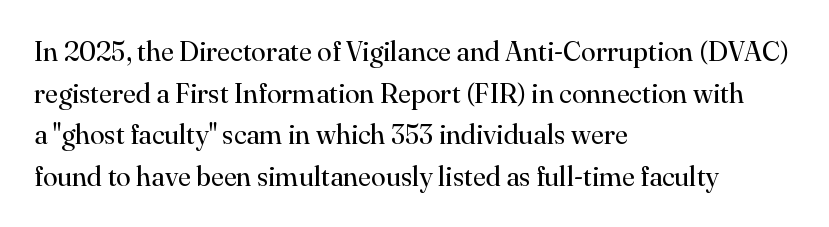
This sample uses an upright cut, with every glyph sitting square on the baseline. Lines of text with bare space underneath. The setting favours the left margin, as ordinary paragraphs usually do. Leading: standard. The typesetting does not lean heavy: it is not bold. You could call the tracking neutral — neither tight nor loose.
